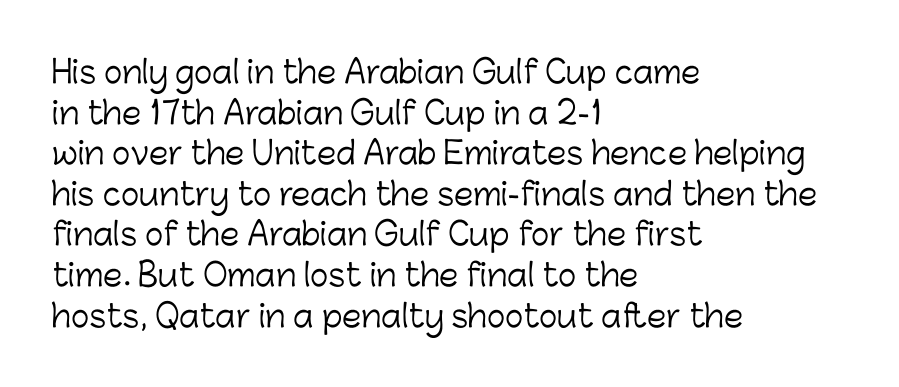
To sum up the face: it is a sans, with no serifs. Tracking value appears to be zero — textbook default spacing. Unbolded letterforms with no extra heft. Here the designer chose a conventional face with non-uniform glyph widths.
